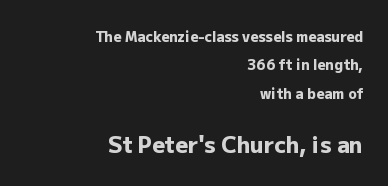
The image shows 22 px bold type, upright; set right-aligned, loose line spacing (2.02x), normal letter spacing, not underlined; the second (bottom) block is 1.57x larger.
